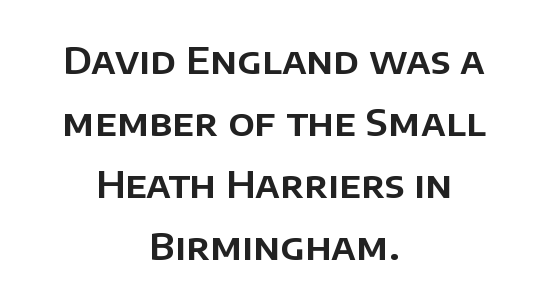
Q: Is the text italic (slanted)? A: No, it is upright.
Q: Is the typeface a serif or a sans-serif typeface? A: Sans-serif.
Q: Is the text underlined? A: No.
Q: How is the paragraph aligned? A: Centered.
Q: Is the spacing between letters normal or unusually wide? A: Normal.
Q: Is the spacing between lines tight, normal or loose? A: Normal.
Q: Width (condensed, normal, or wide)? A: Normal.
Q: Stroke contrast? A: Low.
Q: x-height? A: Large.
Q: Monospaced? A: No.
